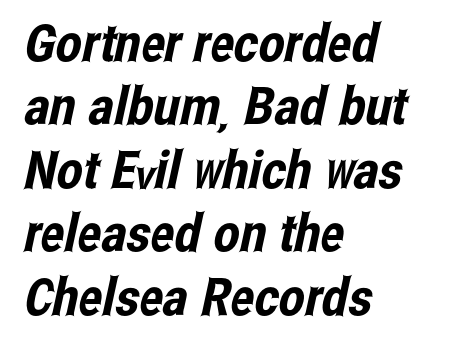
{"serif": "no", "width": "condensed", "stroke_contrast": "low", "x_height": "medium", "monospaced": "no", "underline": "no", "align": "left", "line_spacing_ratio": 1.22, "letter_spacing": "normal", "letter_spacing_em": 0.0, "glyph_px": 52}
